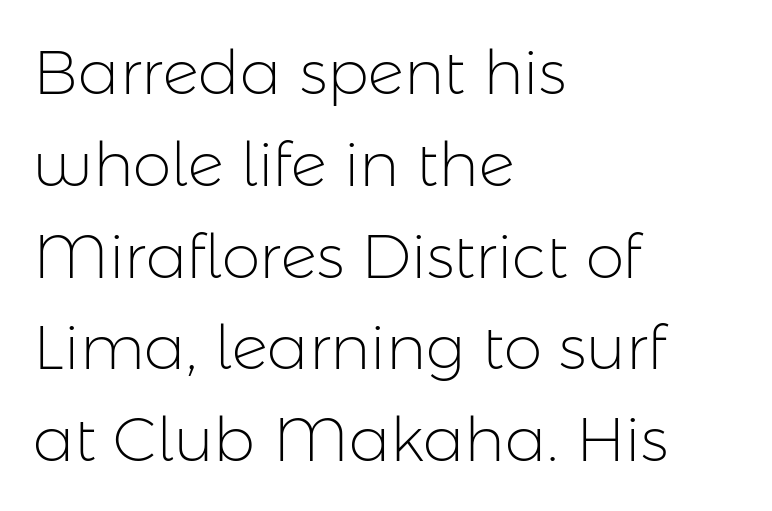
The image shows 62 px light sans-serif type, upright; set left-aligned, normal line spacing (1.48x), normal letter spacing, not underlined; low stroke contrast and a medium x-height.
